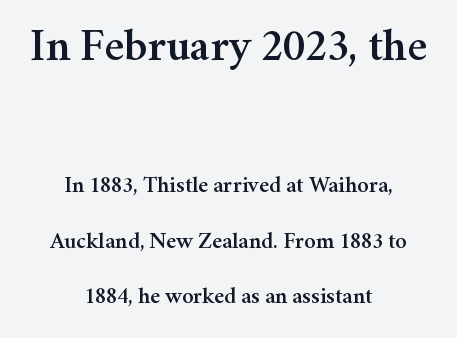
The image shows 46 px serif type, upright; set centered, loose line spacing (2.42x), normal letter spacing, not underlined; the first (top) block is 2.0x larger; medium stroke contrast and a medium x-height.
